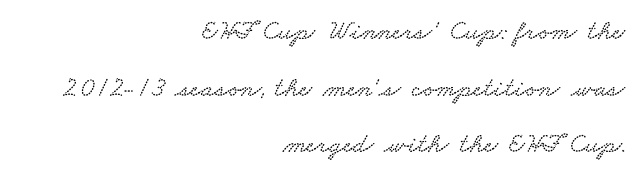
The image shows 28 px wide serif type; set right-aligned, loose line spacing (2.02x), normal letter spacing, not underlined; low stroke contrast and a small x-height.
